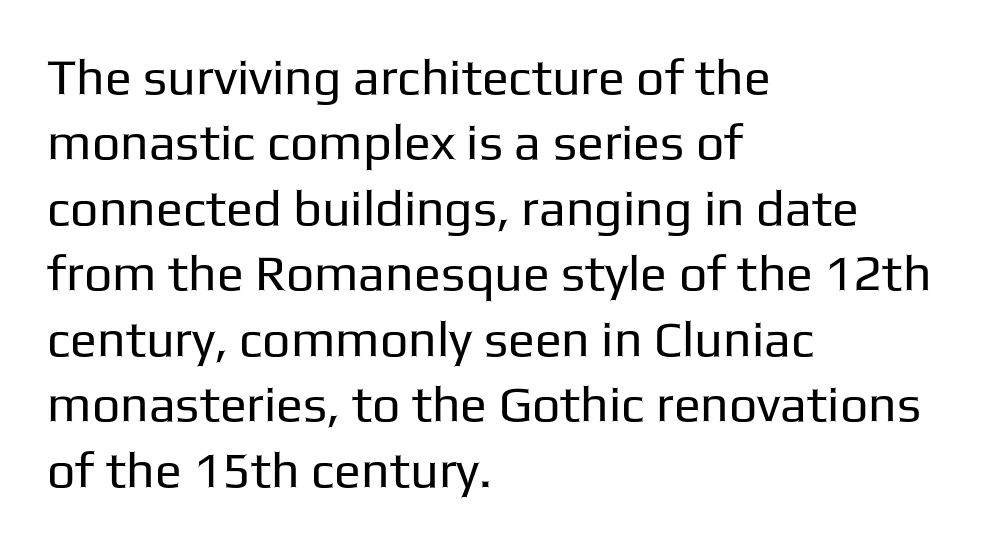
{"serif": "no", "italic": "no", "bold": "no", "weight": "regular", "width": "normal", "stroke_contrast": "low", "x_height": "medium", "monospaced": "no", "underline": "no", "align": "left", "line_spacing": "normal", "line_spacing_ratio": 1.31, "letter_spacing": "normal", "letter_spacing_em": 0.0, "glyph_px": 50}
